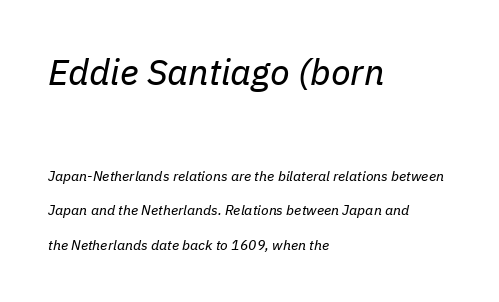
{"italic": "yes", "lean": "right", "slant_degrees": 11, "bold": "no", "weight": "regular", "width": "normal", "stroke_contrast": "low", "x_height": "medium", "monospaced": "no", "underline": "no", "align": "left", "line_spacing": "loose", "line_spacing_ratio": 2.47, "letter_spacing": "normal", "letter_spacing_em": 0.0, "larger_block": "first", "size_ratio": 2.57, "glyph_px": 36}
